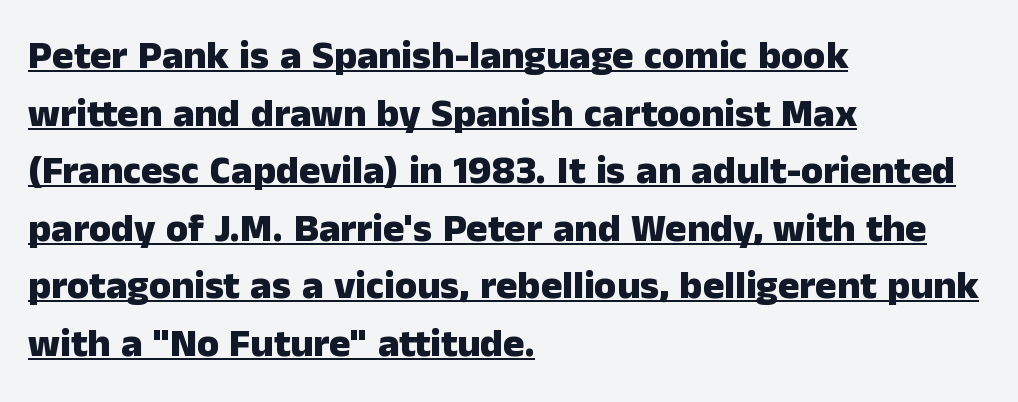
Summary of weight: heavy, a full bold. Horizontally, the lines are justified to the leading edge only. Italic: no, the glyphs are upright roman. Short note: letters normally spaced. Quick note: interline space is typical. Each letter keeps its own natural width here, so spacing adapts to shape.
